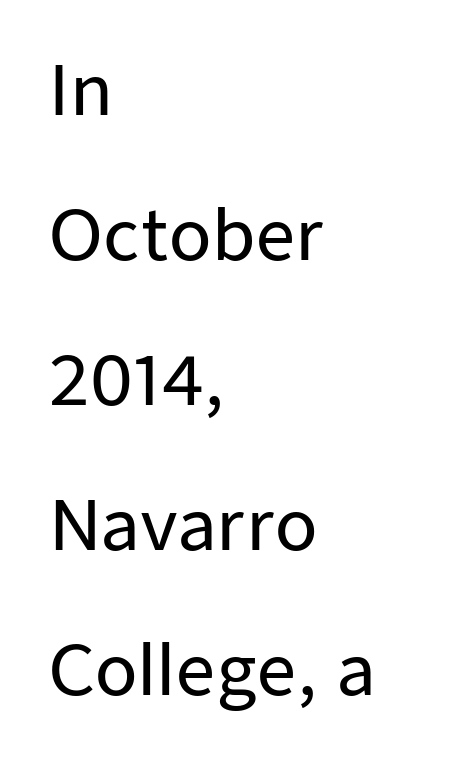
{"serif": "no", "italic": "no", "width": "normal", "stroke_contrast": "low", "x_height": "medium", "monospaced": "no", "underline": "no", "align": "left", "line_spacing": "loose", "line_spacing_ratio": 2.1, "letter_spacing": "normal", "letter_spacing_em": 0.0, "glyph_px": 69}
